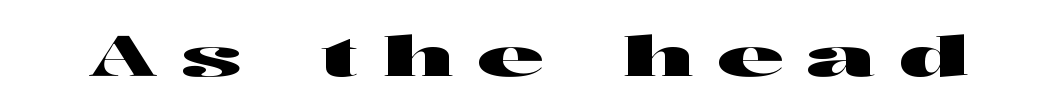
Plain, unruled lines of type. The gaps between neighbouring characters are conspicuously large. Think of a printed novel: that variable character pitch is what you see here. A roman cut, with each character standing at attention. The designer went with a sans here, leaving each stem footless.
